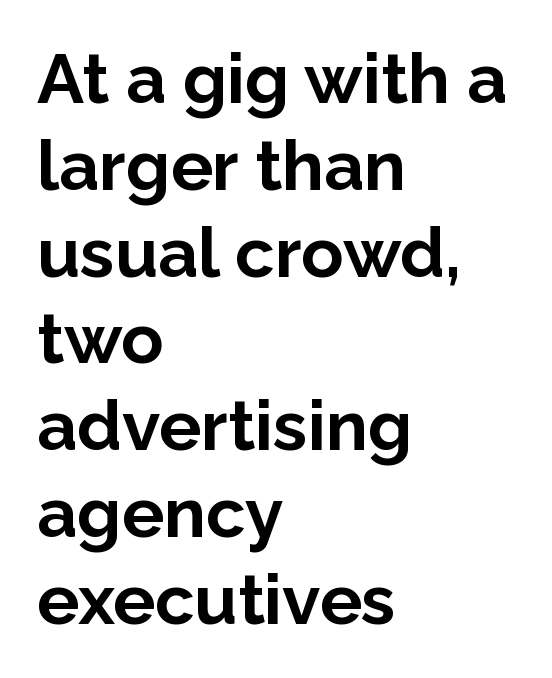
The foot of each line stays bare and open. This sample has the flowing, uneven cadence of proportional lettering. The face used here has the dense, thick strokes of a bold. This is roman type, the default non-slanted kind.
